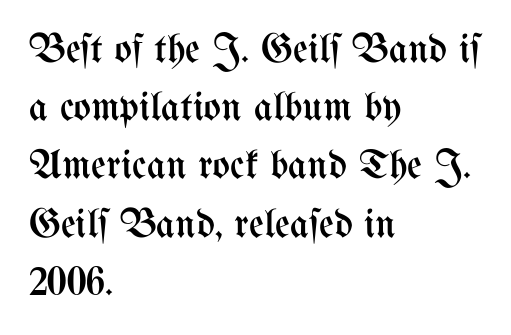
{"italic": "no", "bold": "no", "weight": "regular", "width": "condensed", "stroke_contrast": "medium", "x_height": "medium", "monospaced": "no", "underline": "no", "align": "left", "line_spacing": "normal", "line_spacing_ratio": 1.42, "letter_spacing": "normal", "letter_spacing_em": 0.0, "glyph_px": 41}
